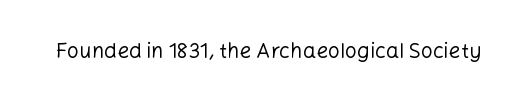
The image shows 21 px text type, upright; set normal letter spacing, not underlined.
